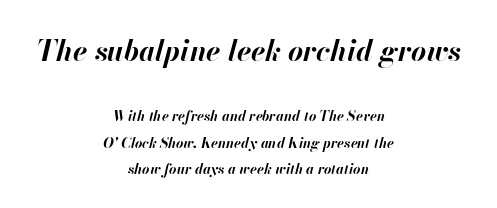
The image shows 29 px bold type, italic (leaning right); set centered, line spacing 1.87x, normal letter spacing, not underlined; the first (top) block is 2.07x larger; high stroke contrast and a small x-height.
